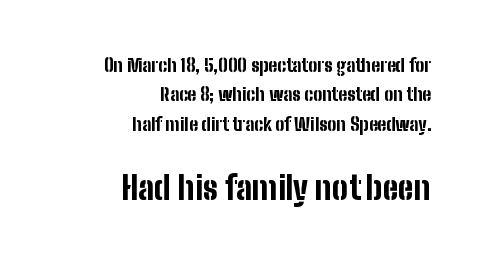
Anything drawn beneath the words? Only blank space. The glyphs have the mass of a bold cut. If you measured baseline to baseline, you'd find a middling distance. Does the type have serifs? No, each stem ends abruptly. Is the letter spacing exaggerated? No — it looks like the ordinary default.
